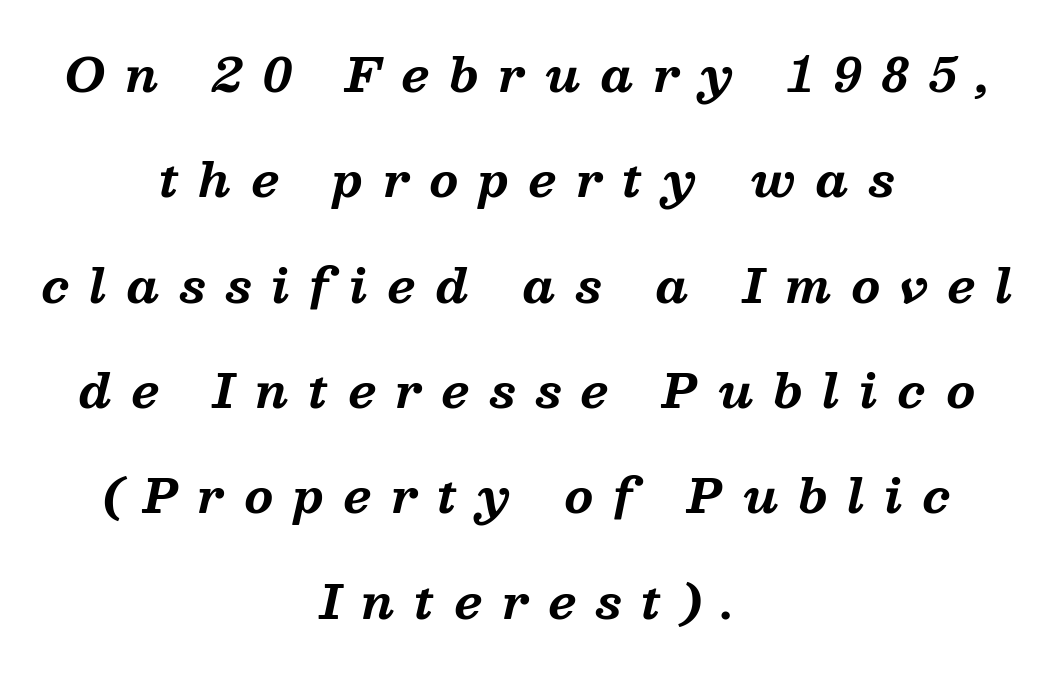
{"serif": "yes", "italic": "yes", "lean": "right", "slant_degrees": 13, "bold": "yes", "weight": "bold", "width": "normal", "stroke_contrast": "medium", "x_height": "medium", "monospaced": "no", "underline": "no", "align": "center", "line_spacing": "loose", "line_spacing_ratio": 2.29, "letter_spacing": "wide", "letter_spacing_em": 0.44, "glyph_px": 46}
